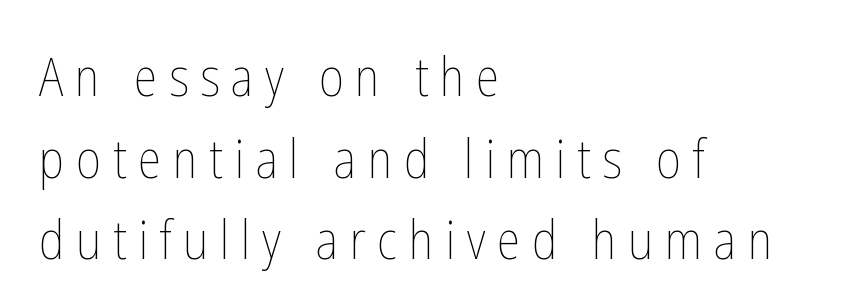
{"italic": "no", "bold": "no", "weight": "thin", "width": "condensed", "stroke_contrast": "low", "x_height": "medium", "monospaced": "no", "underline": "no", "align": "left", "line_spacing": "normal", "line_spacing_ratio": 1.54, "letter_spacing": "wide", "letter_spacing_em": 0.22, "glyph_px": 53}
